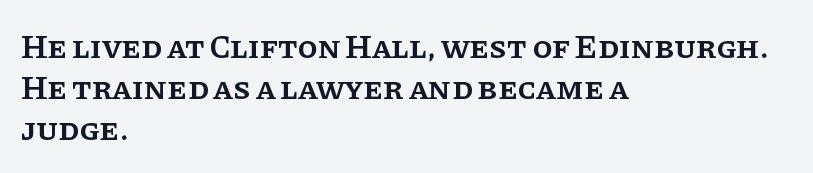
Bare-footed words on every line. Do the characters align in a grid? No, the font is proportional. Notice how the passage keeps a crisp vertical edge on the left only. The face used here is rendered with its standard letterfit.
